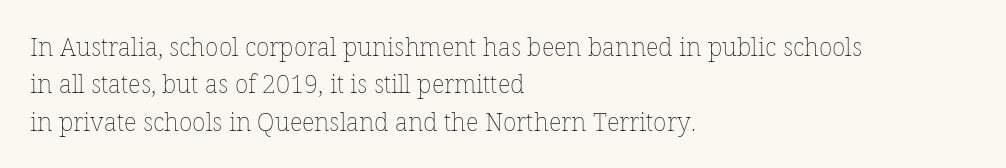
Q: Is the text bold? A: No.
Q: Is the text italic (slanted)? A: No, it is upright.
Q: Is the text underlined? A: No.
Q: How is the paragraph aligned? A: Left-aligned.
Q: Is the spacing between letters normal or unusually wide? A: Normal.
Q: Is the spacing between lines tight, normal or loose? A: Normal.
